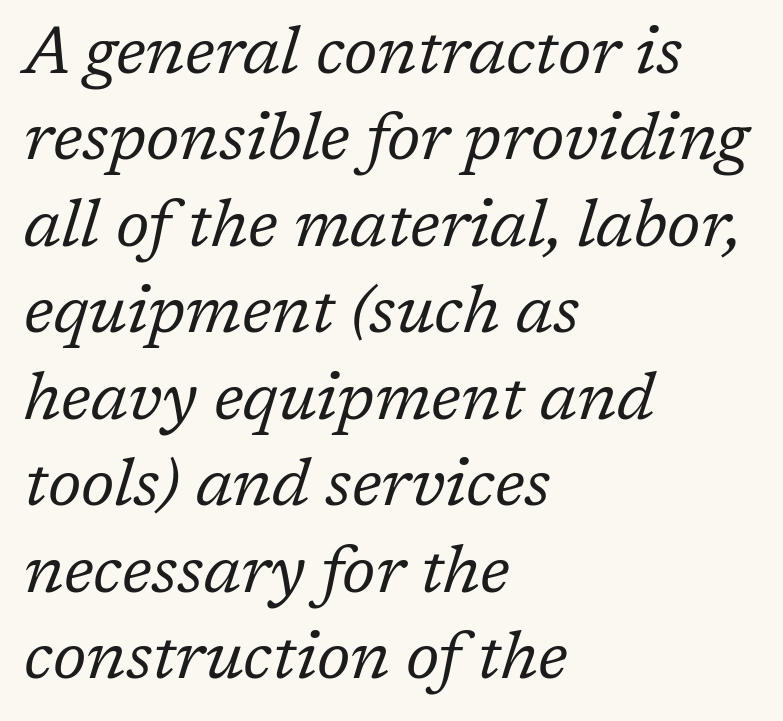
Is the type slanted? Yes — the strokes lean at a clear angle. Is this a fixed-width face? No — the glyphs have proportional, varying widths. Type style note: has serifs. Short note: letters normally spaced.
